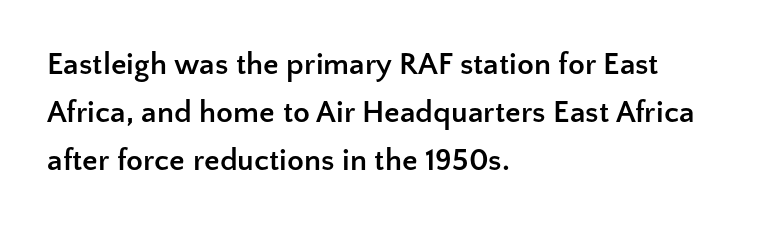
The image shows 31 px semibold sans-serif type, upright; set left-aligned, normal line spacing (1.55x), normal letter spacing, not underlined; low stroke contrast and a medium x-height.
